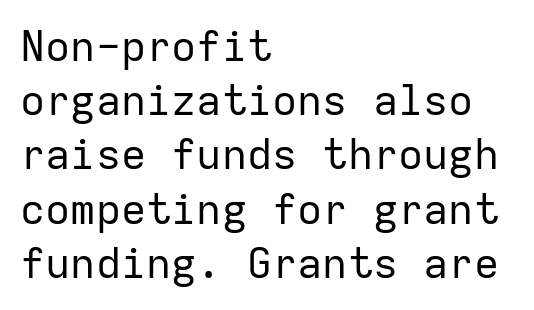
The letters carry no serifs — their stems end cleanly without finishing strokes. Is there much room between lines? A standard amount, neither cramped nor airy. Every character here occupies the same horizontal width, giving the sample a typewriter-like rhythm. All the whitespace from short lines collects on the right. You could call the tracking neutral — neither tight nor loose.
